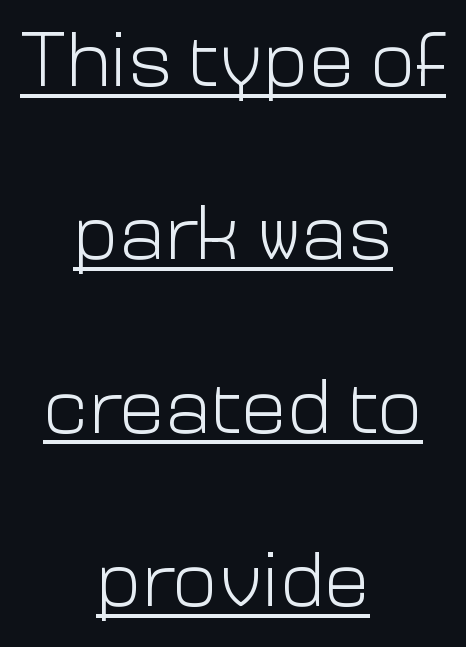
The image shows 76 px light sans-serif type, upright; set centered, loose line spacing (2.28x), normal letter spacing, underlined; low stroke contrast and a medium x-height.
